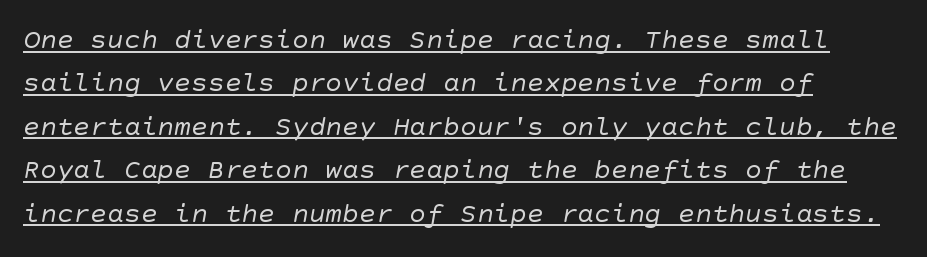
Q: Is the text bold? A: No.
Q: Is the typeface a serif or a sans-serif typeface? A: Sans-serif.
Q: Is the text underlined? A: Yes.
Q: How is the paragraph aligned? A: Left-aligned.
Q: Is the spacing between letters normal or unusually wide? A: Normal.
Q: Is the spacing between lines tight, normal or loose? A: Normal.
Q: Width (condensed, normal, or wide)? A: Normal.
Q: Stroke contrast? A: Low.
Q: x-height? A: Large.
